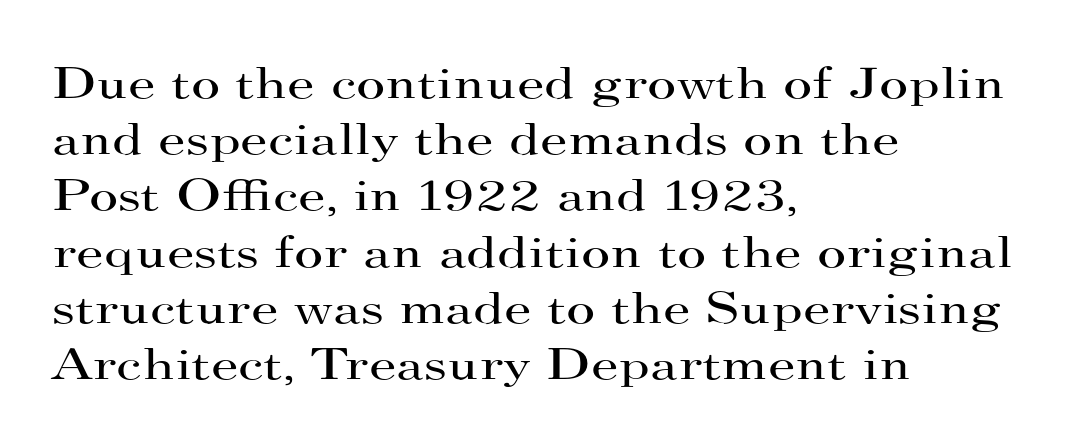
The image shows 45 px regular-weight, wide serif type, upright; set left-aligned, normal line spacing (1.25x), normal letter spacing, not underlined; high stroke contrast and a small x-height.
